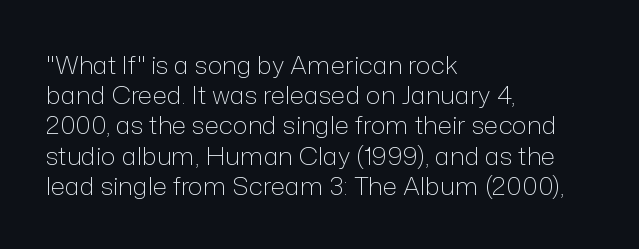
In terms of posture, this sample is upright. The rendering keeps characters at their native spacing. Caption: face not bold, strokes unweighted. The string is rendered with underlining switched off. Horizontal alignment here is leftward, the default for most running prose.
